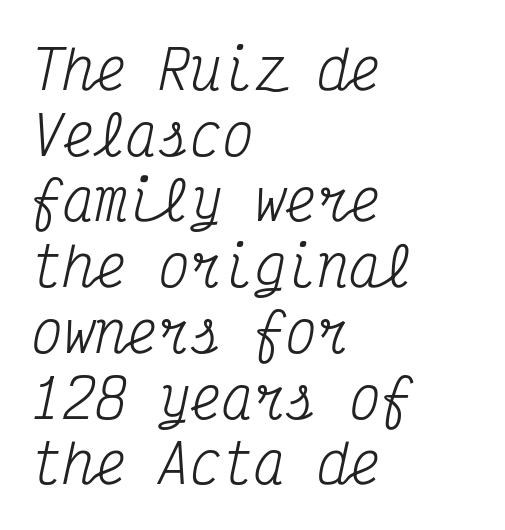
The image shows 53 px regular-weight, condensed serif type, italic (leaning right), monospaced; set left-aligned, line spacing 1.24x, normal letter spacing, not underlined; medium stroke contrast and a medium x-height.
